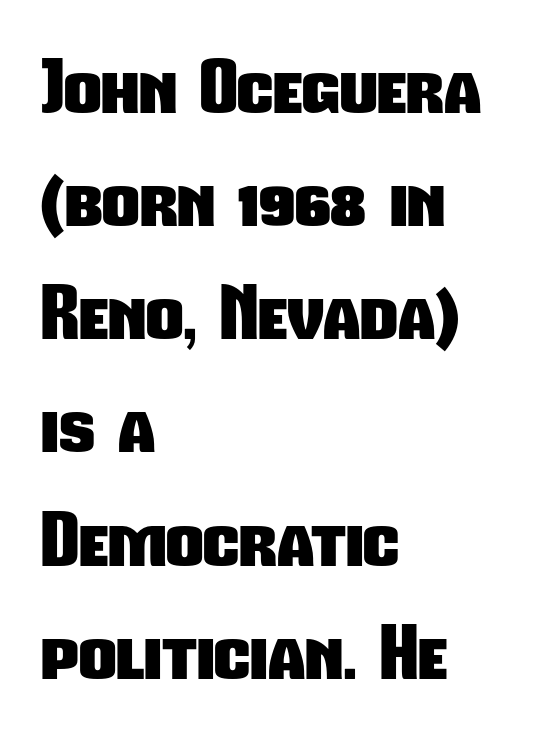
Q: Is the text bold? A: Yes.
Q: Is the typeface a serif or a sans-serif typeface? A: Sans-serif.
Q: Is the text underlined? A: No.
Q: How is the paragraph aligned? A: Left-aligned.
Q: Is the spacing between letters normal or unusually wide? A: Normal.
Q: Is the spacing between lines tight, normal or loose? A: Normal.
Q: Width (condensed, normal, or wide)? A: Condensed.
Q: Stroke contrast? A: Low.
Q: x-height? A: Medium.
Q: Monospaced? A: No.
